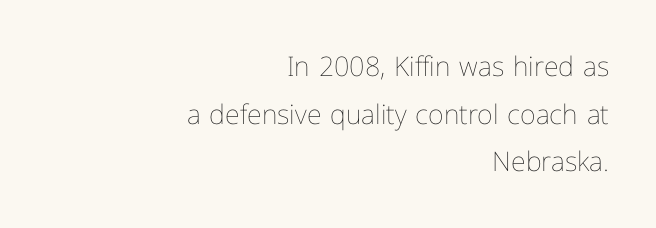
Q: Is the text bold? A: No.
Q: Is the text italic (slanted)? A: No, it is upright.
Q: Is the text underlined? A: No.
Q: How is the paragraph aligned? A: Right-aligned.
Q: Is the spacing between letters normal or unusually wide? A: Normal.
